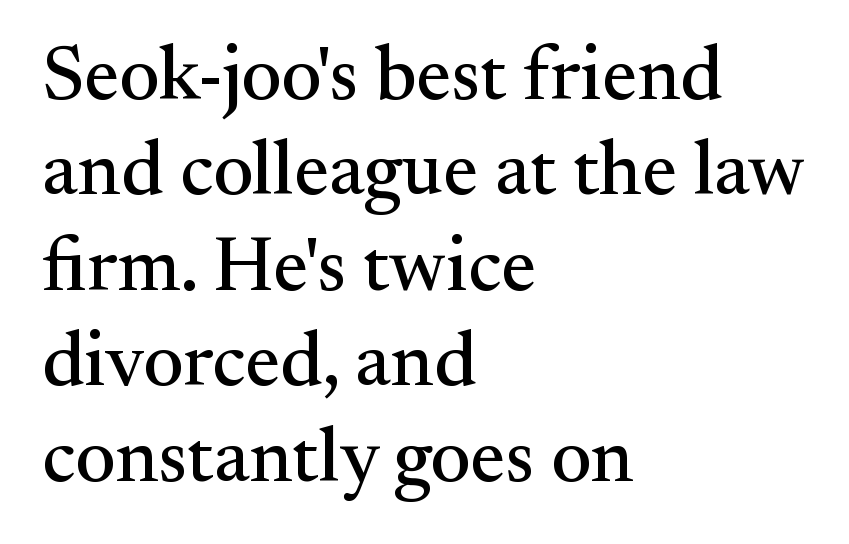
{"serif": "yes", "italic": "no", "width": "normal", "stroke_contrast": "medium", "x_height": "small", "monospaced": "no", "underline": "no", "align": "left", "line_spacing_ratio": 1.24, "letter_spacing": "normal", "letter_spacing_em": 0.0, "glyph_px": 77}
